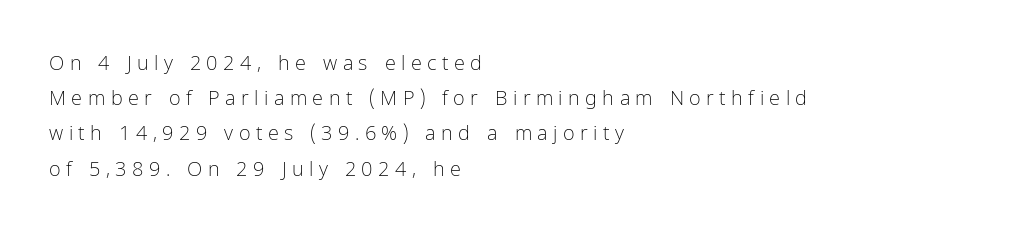
The image shows 20 px text type, upright; set left-aligned, line spacing 1.76x, unusually wide letter spacing (+0.27 em), not underlined.
